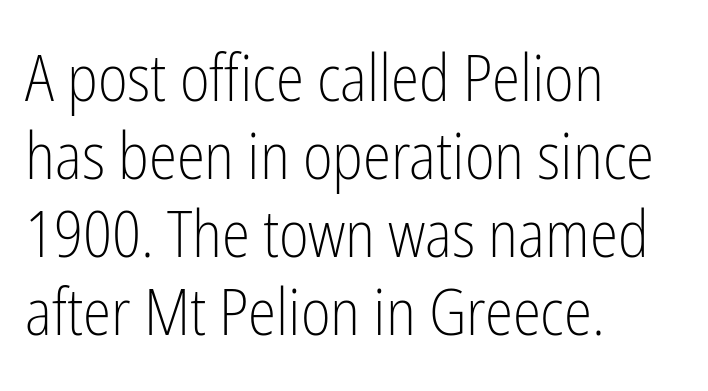
Looks like regular typesetting: each glyph gets only the width it needs. The text was rendered using a sans face with plain stroke endings. On a weight scale, this lands at 450 or below. Left-aligned paragraph, ragged on the right.
